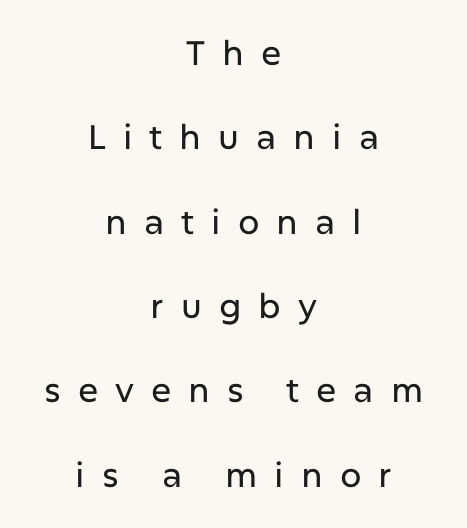
The image shows 34 px sans-serif type, upright; set centered, loose line spacing (2.48x), unusually wide letter spacing (+0.5 em), not underlined; low stroke contrast and a medium x-height.
